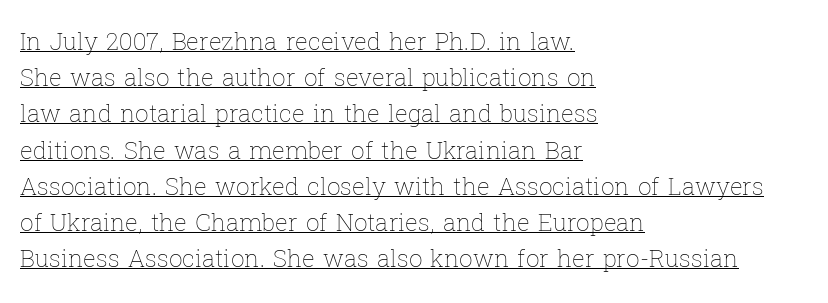
When letters stand straight like this, we call the style roman or upright. Nothing heavy about these letters — not bold at all. You can see a thin bar hugging the bottom of the glyphs. A typesetter would call this zero additional tracking. Regarding leading, the lines here are spaced in the standard way.
